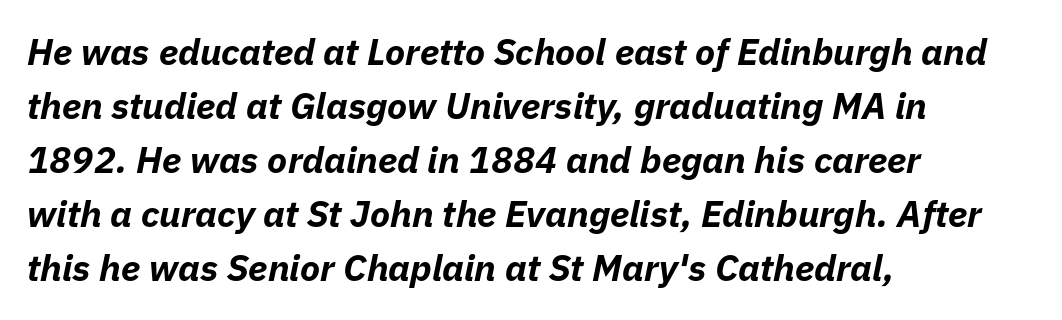
{"italic": "yes", "lean": "right", "slant_degrees": 11, "bold": "yes", "weight": "bold", "width": "normal", "stroke_contrast": "low", "x_height": "medium", "monospaced": "no", "underline": "no", "align": "left", "line_spacing": "normal", "line_spacing_ratio": 1.46, "letter_spacing": "normal", "letter_spacing_em": 0.0, "glyph_px": 37}
